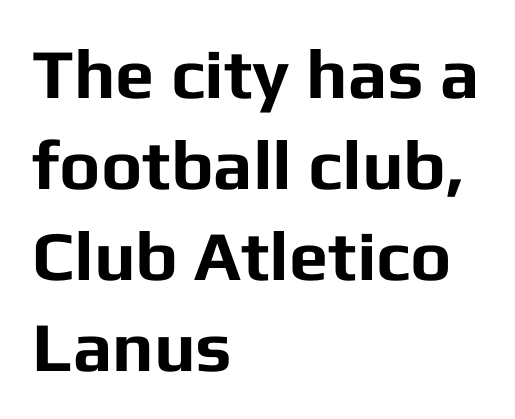
Note the varied advance widths — an 'i' is clearly narrower than an 'm'. I'd describe the lettering as bold — thick and assertive. A bare baseline throughout the passage. Ordinary non-slanted type is in use.
